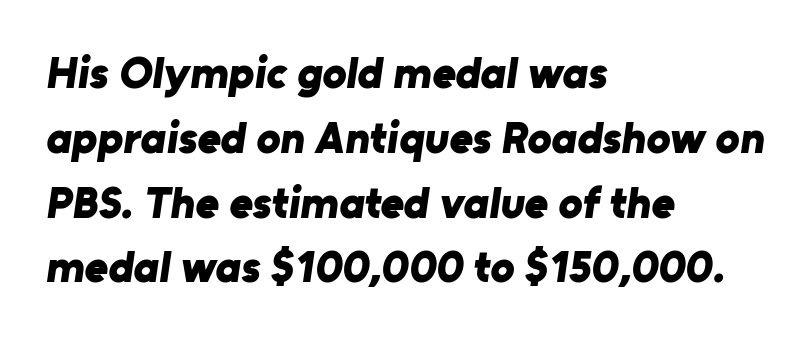
The image shows 45 px bold sans-serif type; set left-aligned, normal line spacing (1.44x), normal letter spacing, not underlined; low stroke contrast and a medium x-height.
